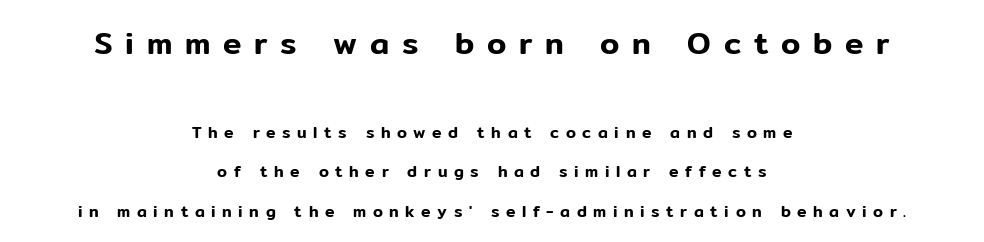
{"serif": "no", "italic": "no", "width": "normal", "stroke_contrast": "low", "x_height": "medium", "monospaced": "no", "underline": "no", "align": "center", "line_spacing": "loose", "line_spacing_ratio": 2.46, "letter_spacing": "wide", "letter_spacing_em": 0.41, "larger_block": "first", "size_ratio": 1.94, "glyph_px": 31}
